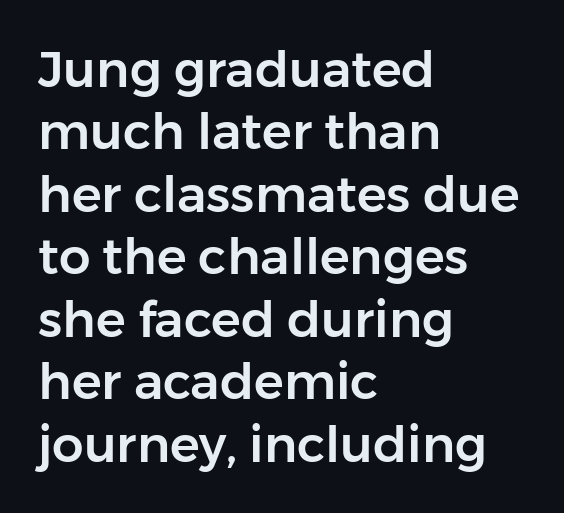
Each row of text sits above clean, open space. Inter-character spacing is left at the font's built-in metrics. The lettering holds an erect, upright posture throughout. Varying glyph widths throughout — classic text-font behaviour. Honestly, the row spacing looks completely unremarkable. One-word summary of the alignment: left.
